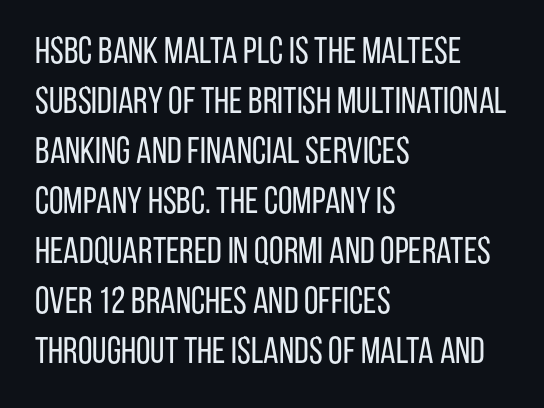
Q: Is the text bold? A: No.
Q: Is the text italic (slanted)? A: No, it is upright.
Q: Is the typeface a serif or a sans-serif typeface? A: Sans-serif.
Q: Is the text underlined? A: No.
Q: How is the paragraph aligned? A: Left-aligned.
Q: Is the spacing between letters normal or unusually wide? A: Normal.
Q: Is the spacing between lines tight, normal or loose? A: Normal.
Q: Width (condensed, normal, or wide)? A: Condensed.
Q: Stroke contrast? A: Low.
Q: x-height? A: Large.
Q: Monospaced? A: No.
